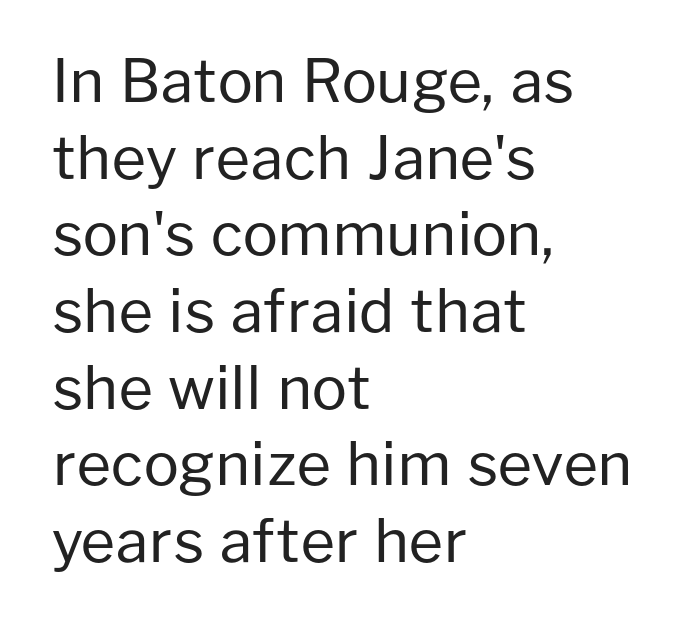
Q: Is the text bold? A: No.
Q: Is the text italic (slanted)? A: No, it is upright.
Q: Is the typeface a serif or a sans-serif typeface? A: Sans-serif.
Q: Is the text underlined? A: No.
Q: How is the paragraph aligned? A: Left-aligned.
Q: Is the spacing between letters normal or unusually wide? A: Normal.
Q: Is the spacing between lines tight, normal or loose? A: Normal.
Q: Width (condensed, normal, or wide)? A: Normal.
Q: Stroke contrast? A: Low.
Q: x-height? A: Medium.
Q: Monospaced? A: No.
